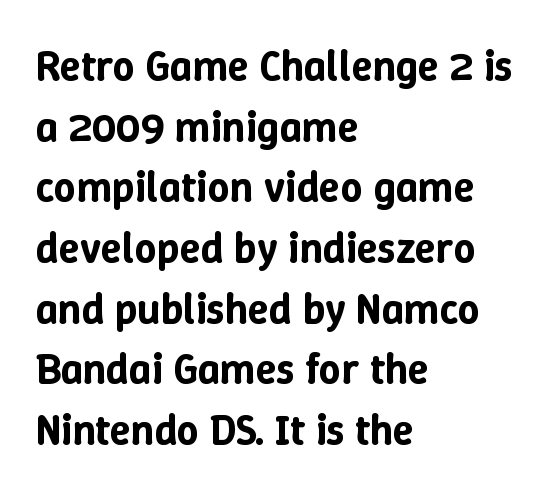
{"italic": "no", "width": "normal", "stroke_contrast": "low", "x_height": "medium", "monospaced": "no", "underline": "no", "align": "left", "line_spacing": "normal", "line_spacing_ratio": 1.41, "letter_spacing": "normal", "letter_spacing_em": 0.0, "glyph_px": 43}
